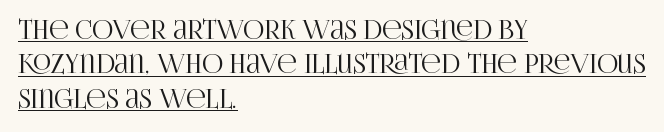
Characters follow at the spacing the type designer built in. The font's upright variant was chosen for this text. Short and long lines alike share a common starting point at left. Regarding leading, the lines here are spaced in the standard way. Check the space under the baseline: a stroke is drawn there.
